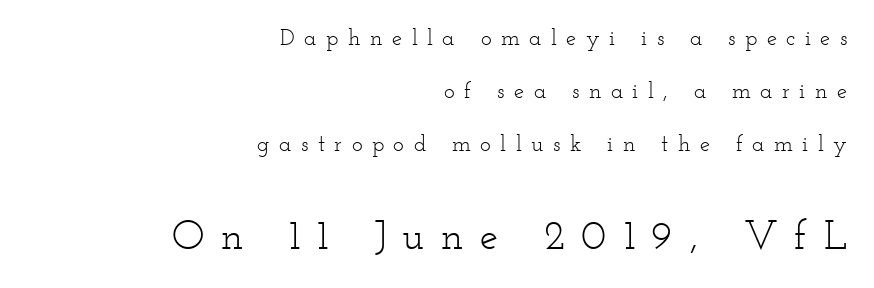
Q: Is the text bold? A: No.
Q: Is the text italic (slanted)? A: No, it is upright.
Q: Is the typeface a serif or a sans-serif typeface? A: Serif.
Q: Is the text underlined? A: No.
Q: How is the paragraph aligned? A: Right-aligned.
Q: Is the spacing between letters normal or unusually wide? A: Unusually wide.
Q: Is the spacing between lines tight, normal or loose? A: Loose.
Q: Which block of text is set in a larger size, the first (top) or the second (bottom)? A: The second (bottom) one.
Q: Width (condensed, normal, or wide)? A: Wide.
Q: Stroke contrast? A: Low.
Q: x-height? A: Small.
Q: Monospaced? A: No.
